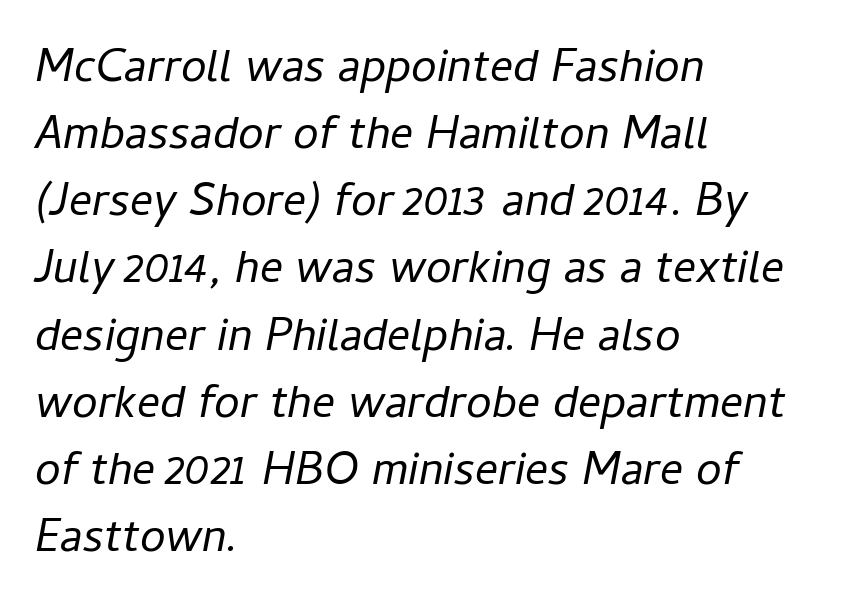
Q: Is the text bold? A: No.
Q: Is the text italic (slanted)? A: Yes, it leans right by about 11 degrees.
Q: Is the text underlined? A: No.
Q: How is the paragraph aligned? A: Left-aligned.
Q: Is the spacing between letters normal or unusually wide? A: Normal.
Q: Is the spacing between lines tight, normal or loose? A: Normal.
Q: Width (condensed, normal, or wide)? A: Normal.
Q: Stroke contrast? A: Low.
Q: x-height? A: Medium.
Q: Monospaced? A: No.
